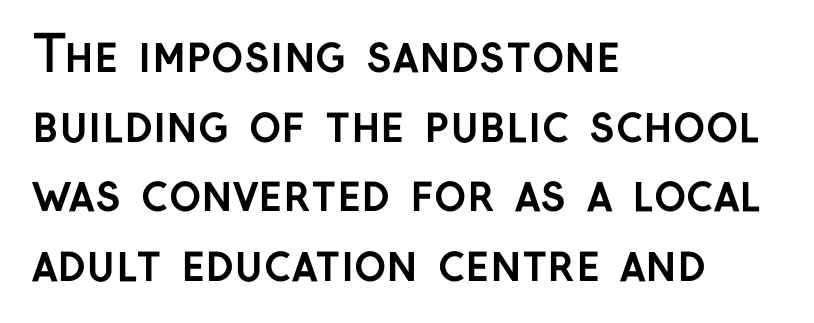
{"serif": "no", "italic": "no", "bold": "yes", "weight": "semibold", "width": "normal", "stroke_contrast": "low", "x_height": "medium", "monospaced": "no", "underline": "no", "align": "left", "line_spacing": "normal", "line_spacing_ratio": 1.42, "letter_spacing": "normal", "letter_spacing_em": 0.0, "glyph_px": 49}
